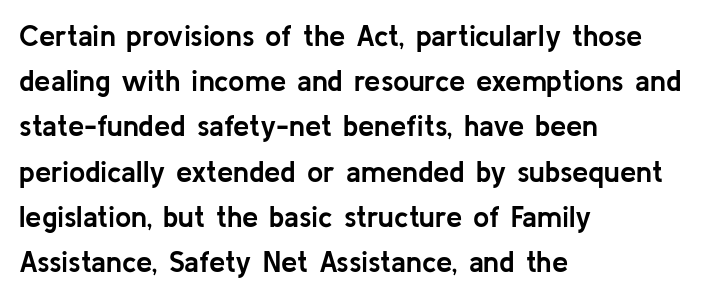
Q: Is the text bold? A: Yes.
Q: Is the text italic (slanted)? A: No, it is upright.
Q: Is the typeface a serif or a sans-serif typeface? A: Sans-serif.
Q: Is the text underlined? A: No.
Q: How is the paragraph aligned? A: Left-aligned.
Q: Is the spacing between letters normal or unusually wide? A: Normal.
Q: Is the spacing between lines tight, normal or loose? A: Normal.
Q: Width (condensed, normal, or wide)? A: Normal.
Q: Stroke contrast? A: Low.
Q: x-height? A: Medium.
Q: Monospaced? A: No.
